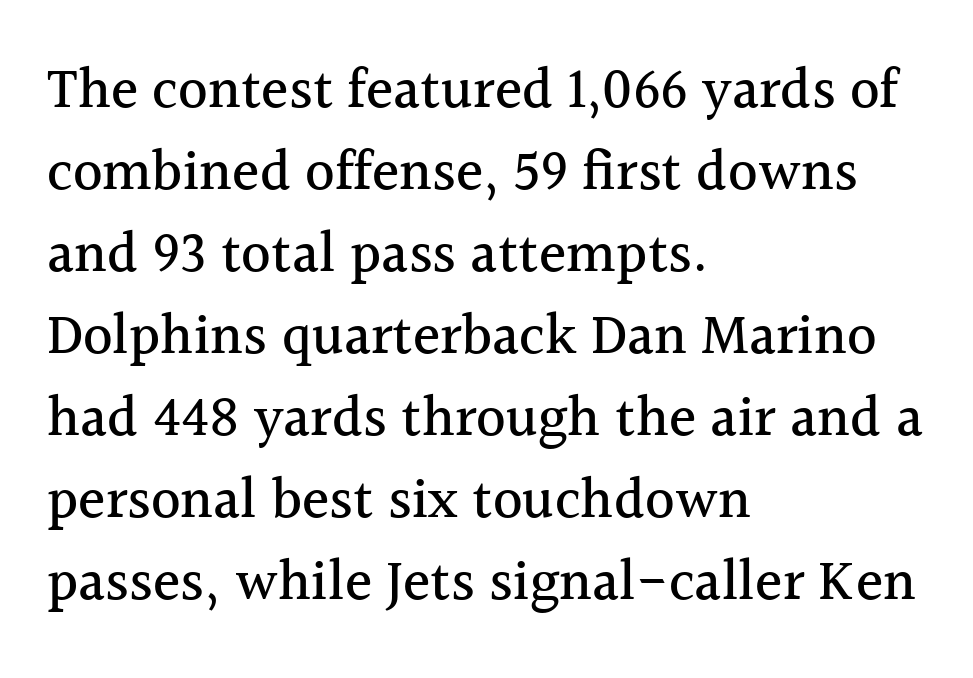
The image shows 57 px serif type, upright; set left-aligned, normal line spacing (1.44x), normal letter spacing, not underlined; a medium x-height.
